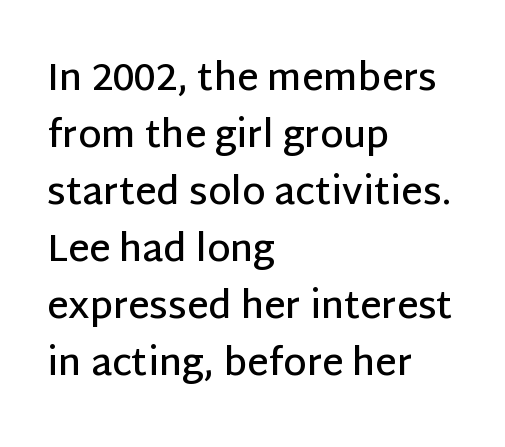
Regarding serifs, this sample does without them. Typographic density is moderately raised because the face is semibold. This is roman type, the default non-slanted kind. The space directly below the letters is spotless. Here the glyphs are tracked normally, forming tight word shapes. Does the copy run flush right? No — it runs flush left.
